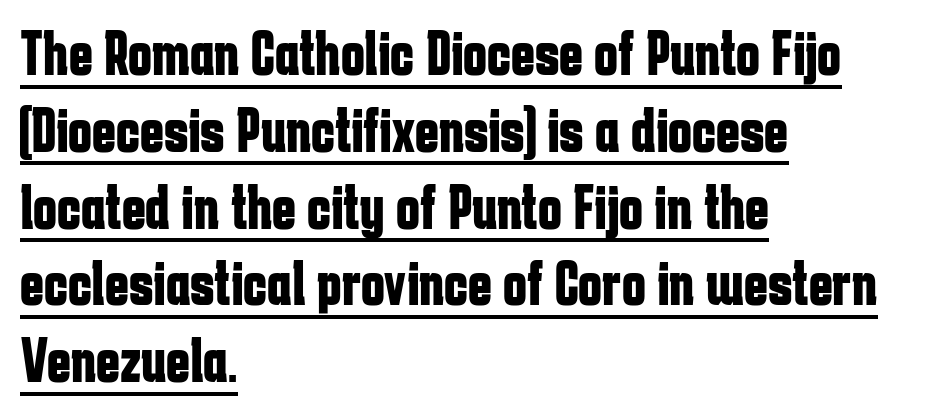
{"serif": "no", "italic": "no", "bold": "yes", "weight": "bold", "width": "condensed", "stroke_contrast": "low", "x_height": "medium", "monospaced": "no", "underline": "yes", "align": "left", "line_spacing_ratio": 1.2, "letter_spacing": "normal", "letter_spacing_em": 0.0, "glyph_px": 64}
